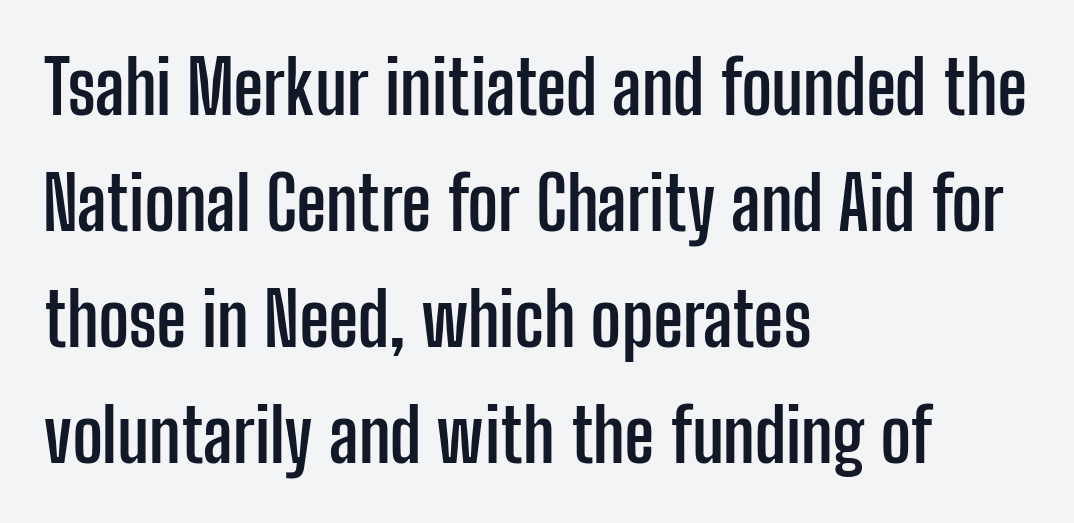
Q: Is the text bold? A: Yes.
Q: Is the text italic (slanted)? A: No, it is upright.
Q: Is the typeface a serif or a sans-serif typeface? A: Sans-serif.
Q: Is the text underlined? A: No.
Q: How is the paragraph aligned? A: Left-aligned.
Q: Is the spacing between letters normal or unusually wide? A: Normal.
Q: Is the spacing between lines tight, normal or loose? A: Normal.
Q: Width (condensed, normal, or wide)? A: Condensed.
Q: Stroke contrast? A: Low.
Q: x-height? A: Medium.
Q: Monospaced? A: No.
